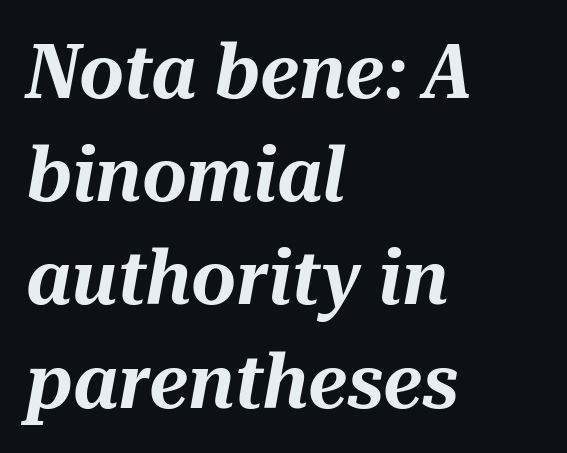
Q: Is the text italic (slanted)? A: Yes, it leans right by about 10 degrees.
Q: Is the text underlined? A: No.
Q: How is the paragraph aligned? A: Left-aligned.
Q: Is the spacing between letters normal or unusually wide? A: Normal.
Q: Is the spacing between lines tight, normal or loose? A: Normal.
Q: Width (condensed, normal, or wide)? A: Normal.
Q: Stroke contrast? A: Medium.
Q: x-height? A: Medium.
Q: Monospaced? A: No.
